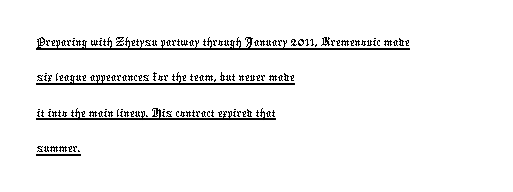
Q: Is the typeface a serif or a sans-serif typeface? A: Sans-serif.
Q: Is the text underlined? A: Yes.
Q: How is the paragraph aligned? A: Left-aligned.
Q: Is the spacing between letters normal or unusually wide? A: Normal.
Q: Is the spacing between lines tight, normal or loose? A: Normal.
Q: Width (condensed, normal, or wide)? A: Condensed.
Q: Stroke contrast? A: Low.
Q: x-height? A: Medium.
Q: Monospaced? A: No.
